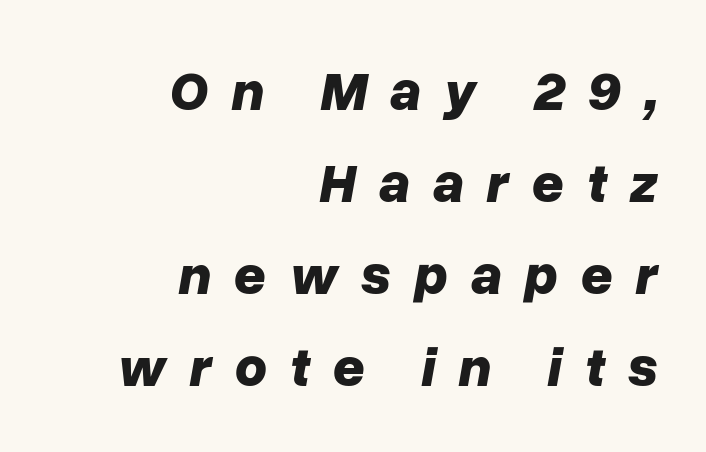
Is the type slanted? Yes — the strokes lean at a clear angle. Each row of text sits above clean, open space. Horizontal alignment here is rightward, an uncommon choice for prose. The passage shown has open, widely tracked lettering throughout. Leading: standard.
